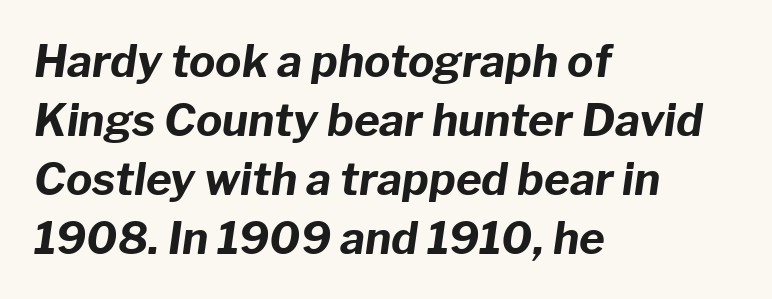
The image shows 44 px bold type, italic (leaning right); set left-aligned, normal line spacing (1.34x), normal letter spacing, not underlined; low stroke contrast and a medium x-height.
